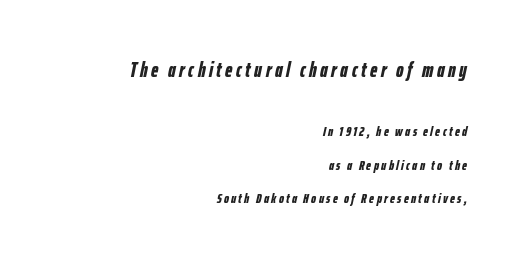
The leading is generous, giving the passage an open texture. Strong, thick strokes mark this as bold type. Character size in the leading block exceeds that of the trailing block. Type without underlining. Italic? Definitely — the glyphs are oblique. A flush-right, rag-left setting is used for this passage.
